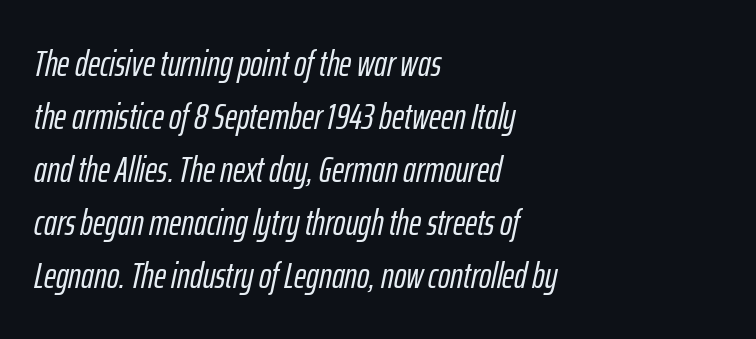
Q: Is the text italic (slanted)? A: Yes, it leans right by about 12 degrees.
Q: Is the text underlined? A: No.
Q: How is the paragraph aligned? A: Left-aligned.
Q: Is the spacing between letters normal or unusually wide? A: Normal.
Q: Is the spacing between lines tight, normal or loose? A: Normal.
Q: Width (condensed, normal, or wide)? A: Condensed.
Q: Stroke contrast? A: Low.
Q: x-height? A: Medium.
Q: Monospaced? A: No.
